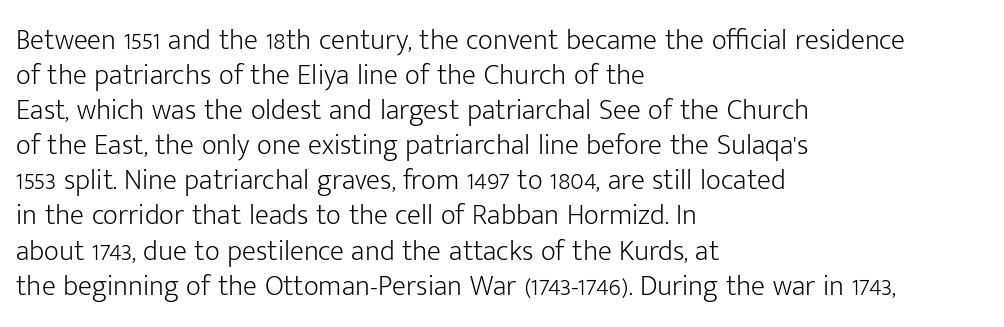
Q: Is the text bold? A: No.
Q: Is the text italic (slanted)? A: No, it is upright.
Q: Is the typeface a serif or a sans-serif typeface? A: Sans-serif.
Q: Is the text underlined? A: No.
Q: How is the paragraph aligned? A: Left-aligned.
Q: Is the spacing between letters normal or unusually wide? A: Normal.
Q: Width (condensed, normal, or wide)? A: Normal.
Q: Stroke contrast? A: Low.
Q: x-height? A: Medium.
Q: Monospaced? A: No.
